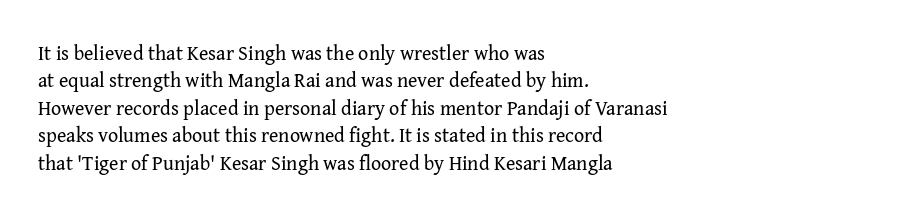
{"italic": "no", "bold": "no", "underline": "no", "align": "left", "line_spacing": "normal", "line_spacing_ratio": 1.37, "letter_spacing": "normal", "letter_spacing_em": 0.0, "glyph_px": 20}
